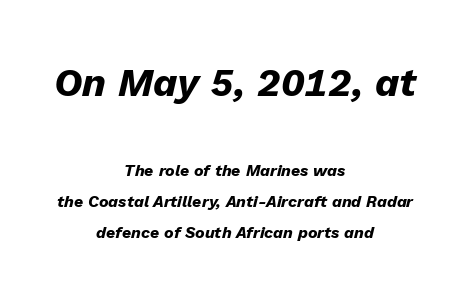
Which of the two is more prominent by size? The first, at the top. Note the varied advance widths — an 'i' is clearly narrower than an 'm'. Does the copy run flush right? No — it is centered line by line. Heft: maximum for text — a bold. Every character sits at an angle, as italics do.
